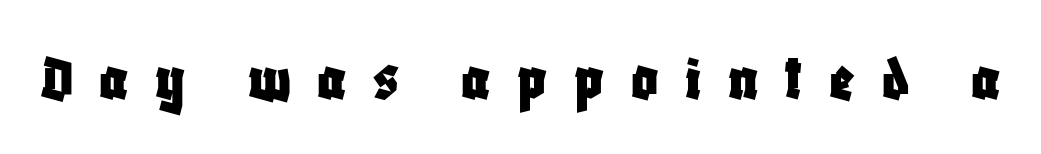
Q: Is the text italic (slanted)? A: No, it is upright.
Q: Is the typeface a serif or a sans-serif typeface? A: Sans-serif.
Q: Is the text underlined? A: No.
Q: Is the spacing between letters normal or unusually wide? A: Unusually wide.
Q: Width (condensed, normal, or wide)? A: Condensed.
Q: Stroke contrast? A: Low.
Q: x-height? A: Large.
Q: Monospaced? A: No.
